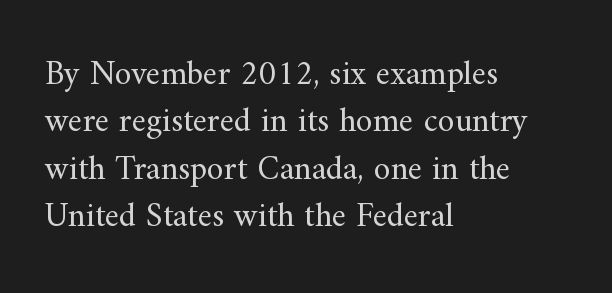
Q: Is the text bold? A: No.
Q: Is the text italic (slanted)? A: No, it is upright.
Q: Is the typeface a serif or a sans-serif typeface? A: Serif.
Q: Is the text underlined? A: No.
Q: How is the paragraph aligned? A: Left-aligned.
Q: Is the spacing between letters normal or unusually wide? A: Normal.
Q: Is the spacing between lines tight, normal or loose? A: Normal.
Q: Width (condensed, normal, or wide)? A: Normal.
Q: Stroke contrast? A: Medium.
Q: x-height? A: Small.
Q: Monospaced? A: No.
